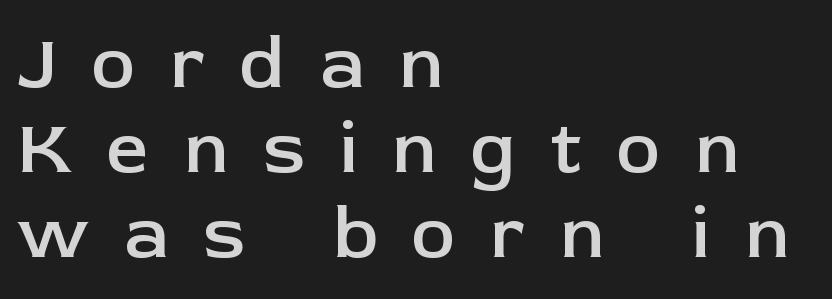
{"serif": "no", "italic": "no", "bold": "semi", "weight": "semibold", "width": "normal", "stroke_contrast": "low", "x_height": "medium", "monospaced": "no", "underline": "no", "align": "left", "line_spacing": "tight", "line_spacing_ratio": 1.15, "letter_spacing": "wide", "letter_spacing_em": 0.47, "glyph_px": 74}
